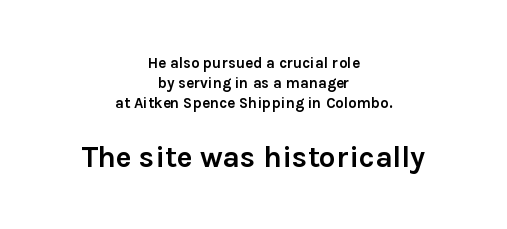
Caption: multi-line text, centered on the measure. Pretty heavy lettering here — definitely bold. Baseline-to-baseline distance is the conventional proportion of letter height. The letters sit at their default tracking, neither squeezed nor spread.
